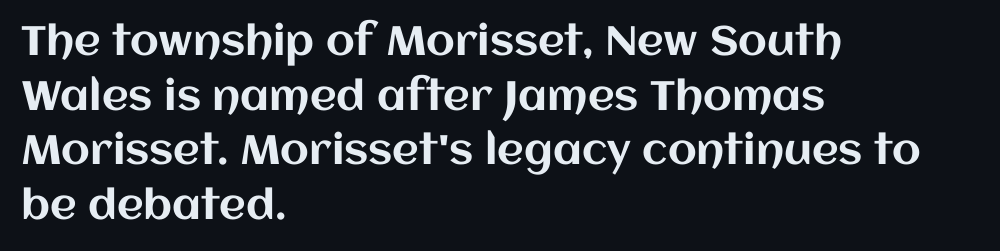
{"italic": "no", "width": "normal", "stroke_contrast": "medium", "x_height": "large", "monospaced": "no", "underline": "no", "align": "left", "line_spacing": "normal", "line_spacing_ratio": 1.33, "letter_spacing": "normal", "letter_spacing_em": 0.0, "glyph_px": 41}
